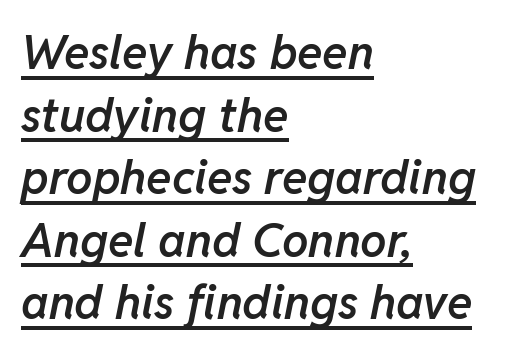
{"italic": "yes", "lean": "right", "slant_degrees": 11, "bold": "semi", "weight": "semibold", "width": "normal", "stroke_contrast": "low", "x_height": "medium", "monospaced": "no", "underline": "yes", "align": "left", "line_spacing": "normal", "line_spacing_ratio": 1.33, "letter_spacing": "normal", "letter_spacing_em": 0.0, "glyph_px": 47}
